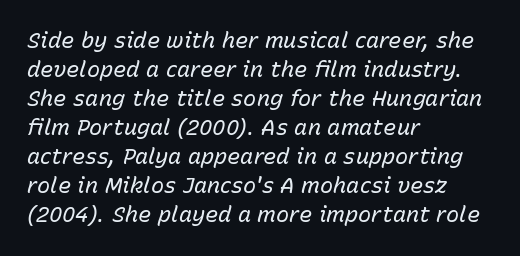
The image shows 22 px text type, italic (leaning right); set left-aligned, normal line spacing (1.32x), normal letter spacing, not underlined.
